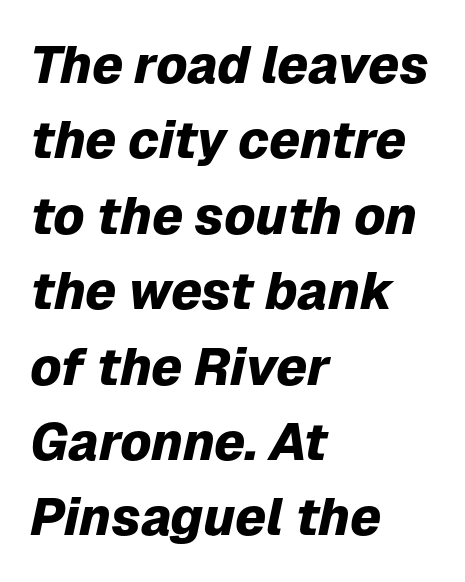
This sample has the flowing, uneven cadence of proportional lettering. Students, this is bold: see how much ink each stroke carries. The space between consecutive lines is moderate. This rendering uses left alignment, leaving the right contour irregular. Emphasis-style slanted type is in use. A typesetter would call this zero additional tracking.
